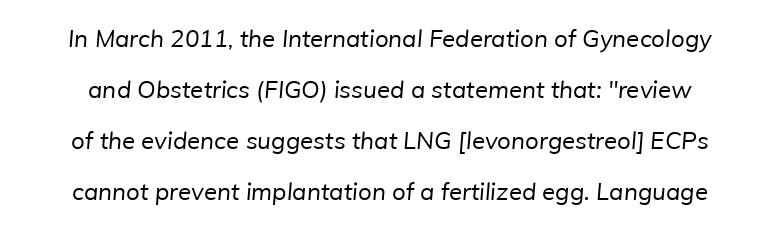
Q: Is the text bold? A: No.
Q: Is the text underlined? A: No.
Q: Is the spacing between letters normal or unusually wide? A: Normal.
Q: Is the spacing between lines tight, normal or loose? A: Loose.
